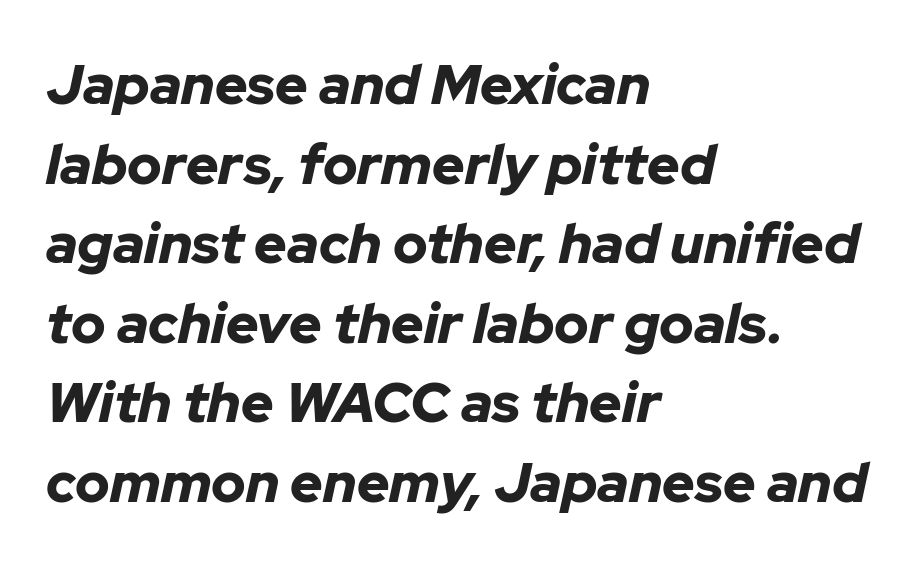
Q: Is the text bold? A: Yes.
Q: Is the text italic (slanted)? A: Yes, it leans right by about 12 degrees.
Q: Is the text underlined? A: No.
Q: How is the paragraph aligned? A: Left-aligned.
Q: Is the spacing between letters normal or unusually wide? A: Normal.
Q: Is the spacing between lines tight, normal or loose? A: Normal.
Q: Width (condensed, normal, or wide)? A: Normal.
Q: Stroke contrast? A: Low.
Q: x-height? A: Medium.
Q: Monospaced? A: No.
